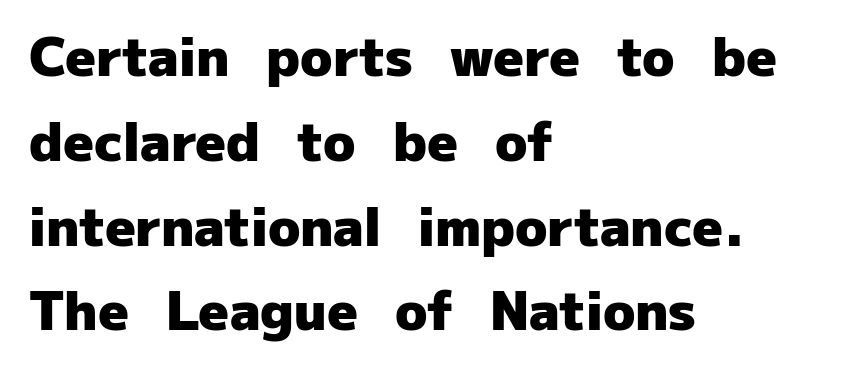
The image shows 53 px heavy sans-serif type, upright; set left-aligned, normal line spacing (1.6x), normal letter spacing, not underlined; low stroke contrast and a medium x-height.
